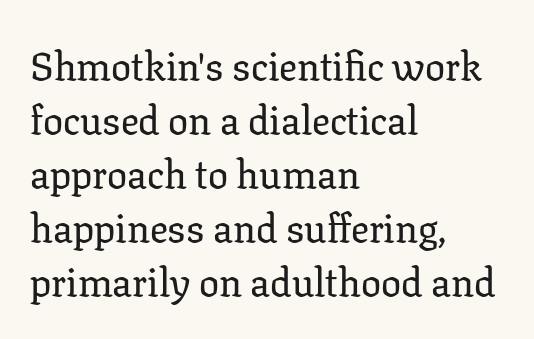
{"serif": "yes", "italic": "no", "width": "normal", "stroke_contrast": "low", "x_height": "medium", "monospaced": "no", "underline": "no", "align": "left", "line_spacing": "normal", "line_spacing_ratio": 1.35, "letter_spacing": "normal", "letter_spacing_em": 0.0, "glyph_px": 40}
